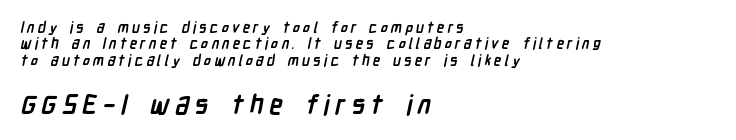
The designer dialed line spacing down below the default. Caption: multi-line text, flush left, ragged right. Observe the wide spacing: letters keep a clear distance from each other. You get the small type first, then a jump to larger type.
